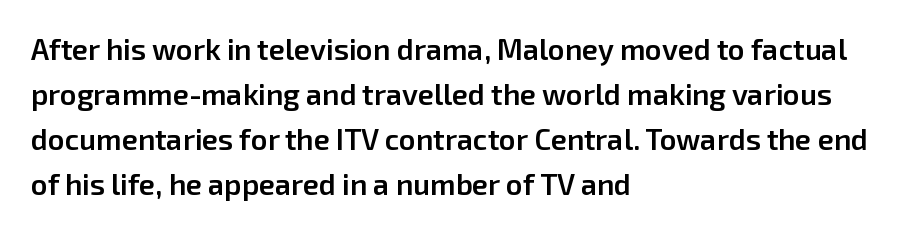
Q: Is the text bold? A: Semi-bold.
Q: Is the text italic (slanted)? A: No, it is upright.
Q: Is the typeface a serif or a sans-serif typeface? A: Sans-serif.
Q: Is the text underlined? A: No.
Q: How is the paragraph aligned? A: Left-aligned.
Q: Is the spacing between letters normal or unusually wide? A: Normal.
Q: Is the spacing between lines tight, normal or loose? A: Normal.
Q: Width (condensed, normal, or wide)? A: Normal.
Q: Stroke contrast? A: Low.
Q: x-height? A: Medium.
Q: Monospaced? A: No.
